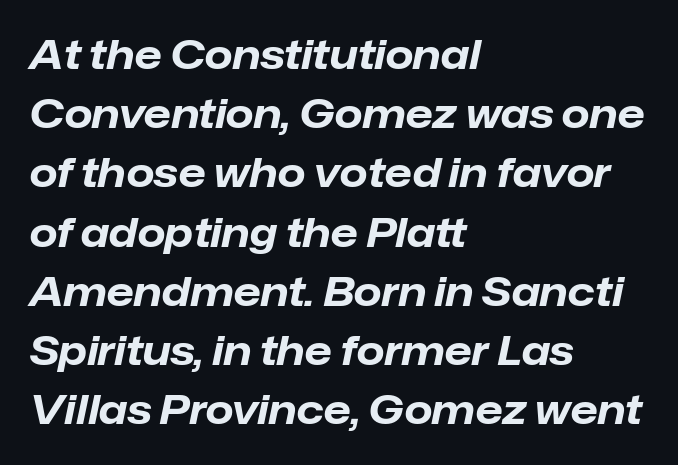
Q: Is the text bold? A: Yes.
Q: Is the text italic (slanted)? A: Yes, it leans right by about 12 degrees.
Q: Is the text underlined? A: No.
Q: How is the paragraph aligned? A: Left-aligned.
Q: Is the spacing between letters normal or unusually wide? A: Normal.
Q: Is the spacing between lines tight, normal or loose? A: Normal.
Q: Width (condensed, normal, or wide)? A: Normal.
Q: Stroke contrast? A: Low.
Q: x-height? A: Medium.
Q: Monospaced? A: No.
